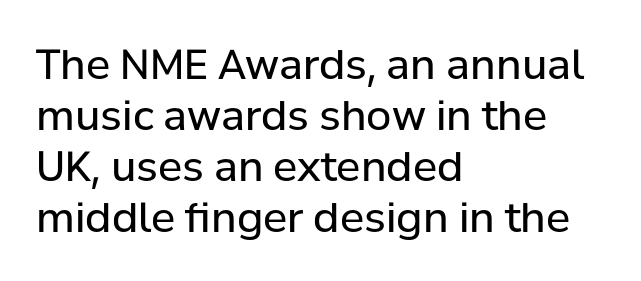
Q: Is the text bold? A: No.
Q: Is the text italic (slanted)? A: No, it is upright.
Q: Is the typeface a serif or a sans-serif typeface? A: Sans-serif.
Q: Is the text underlined? A: No.
Q: How is the paragraph aligned? A: Left-aligned.
Q: Is the spacing between letters normal or unusually wide? A: Normal.
Q: Width (condensed, normal, or wide)? A: Normal.
Q: Stroke contrast? A: Low.
Q: x-height? A: Medium.
Q: Monospaced? A: No.
